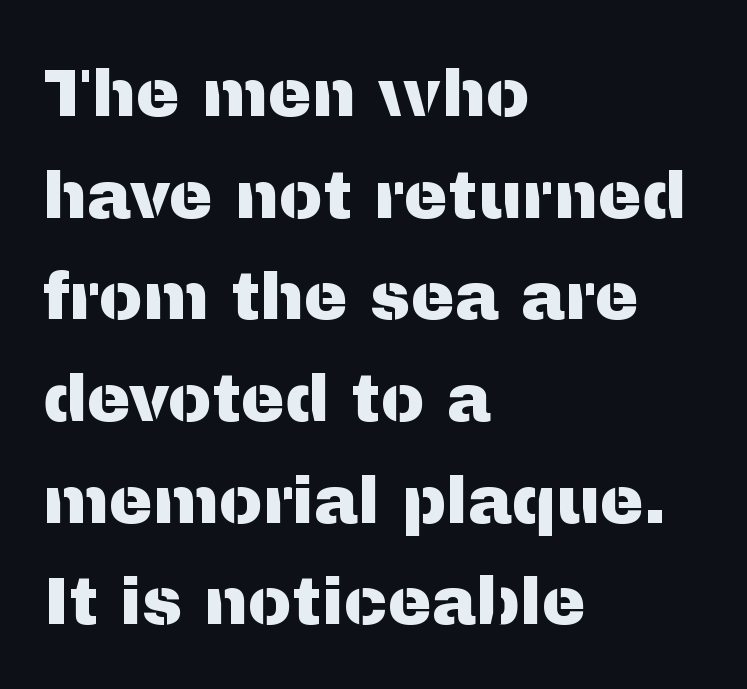
{"serif": "no", "italic": "no", "width": "normal", "stroke_contrast": "medium", "x_height": "medium", "monospaced": "no", "underline": "no", "align": "left", "line_spacing": "normal", "line_spacing_ratio": 1.54, "letter_spacing": "normal", "letter_spacing_em": 0.0, "glyph_px": 66}
